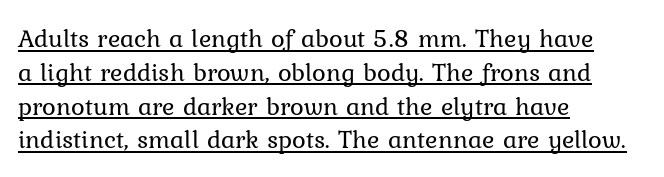
The image shows 26 px text type, upright; set left-aligned, normal line spacing (1.3x), normal letter spacing, underlined.
